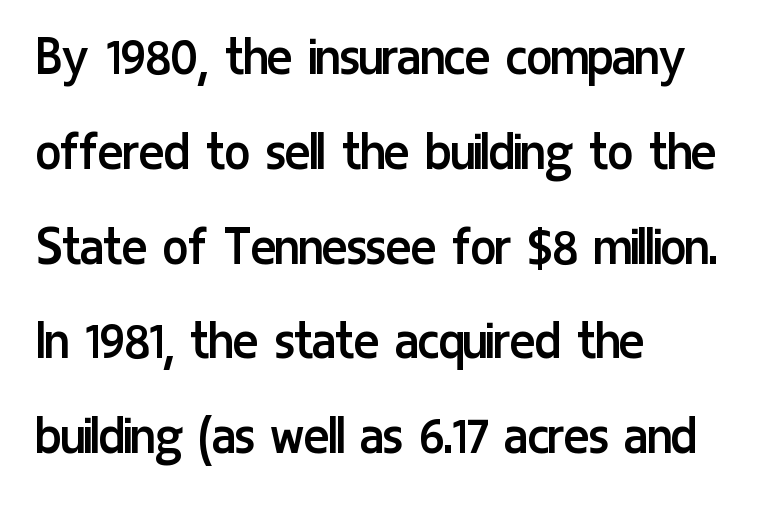
The baseline area is clear. Each letter keeps its own natural width here, so spacing adapts to shape. The font is comparable to plain body text, perhaps lighter. Ascenders rise straight up at ninety degrees. Line beginnings align vertically; line endings do not. What kind of face is this? One without serifs — a sans.
